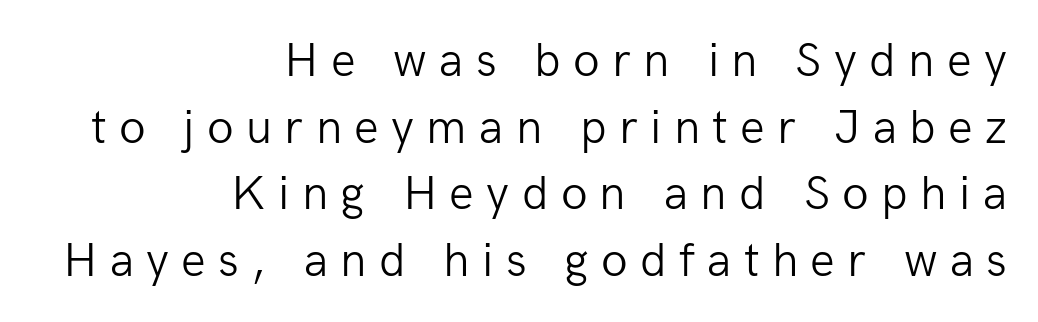
Typographically, this falls in the sans-serif category. Does extra space separate the letters? Yes, quite a lot of it. The letters advance in unequal steps, a hallmark of proportional type. A student would call this right alignment; a typographer would say flush right, rag left. Line spacing here is normal.
